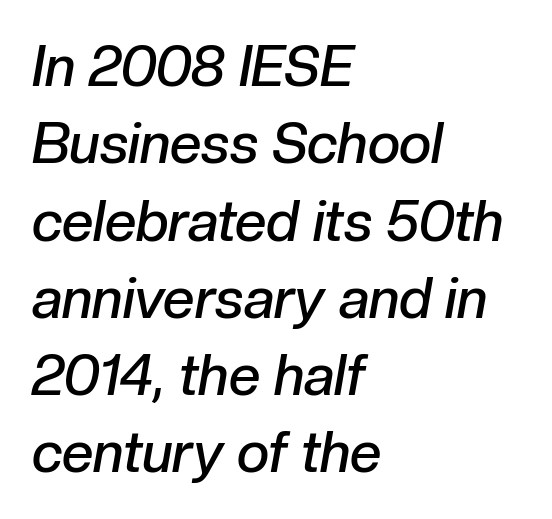
The image shows 56 px semibold type, italic (leaning right); set left-aligned, normal line spacing (1.38x), normal letter spacing, not underlined; low stroke contrast and a medium x-height.
